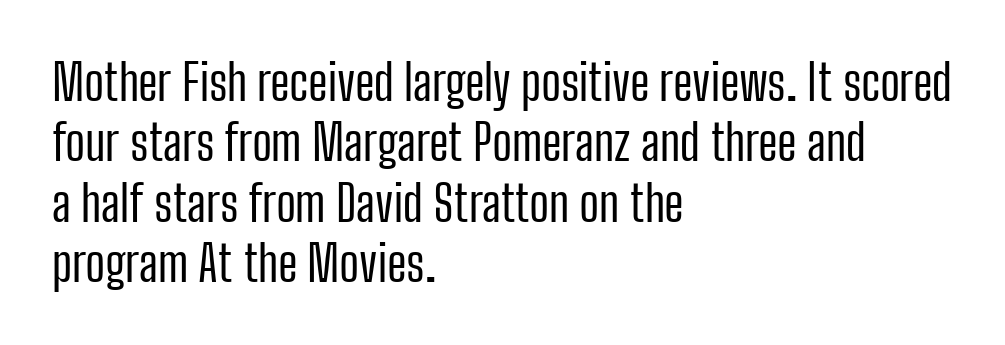
The image shows 49 px regular-weight, condensed sans-serif type, upright; set left-aligned, line spacing 1.23x, normal letter spacing, not underlined; low stroke contrast and a medium x-height.
